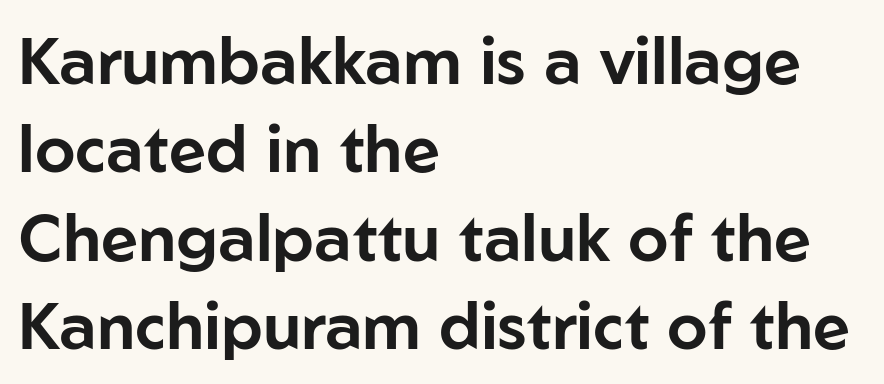
Inter-character spacing is left at the font's built-in metrics. The lines in this sample share a left origin and differ only in where they stop. A roman cut, with each character standing at attention. The rendering shows plain stroke endings on the letterforms — a sans-serif design. Type without underlining.
